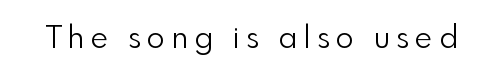
This sample has the flowing, uneven cadence of proportional lettering. Is there any slant? The stems are plumb. The face looks like a standard text weight, possibly lighter. The horizontal fit of the characters is loose and conspicuously gappy. The glyphs are unaccompanied by any horizontal stroke below them. The text was rendered using a sans face with plain stroke endings.
